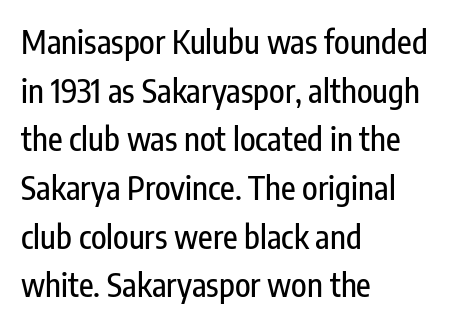
Q: Is the text italic (slanted)? A: No, it is upright.
Q: Is the typeface a serif or a sans-serif typeface? A: Sans-serif.
Q: Is the text underlined? A: No.
Q: How is the paragraph aligned? A: Left-aligned.
Q: Is the spacing between letters normal or unusually wide? A: Normal.
Q: Is the spacing between lines tight, normal or loose? A: Normal.
Q: Width (condensed, normal, or wide)? A: Condensed.
Q: Stroke contrast? A: Low.
Q: x-height? A: Medium.
Q: Monospaced? A: No.
